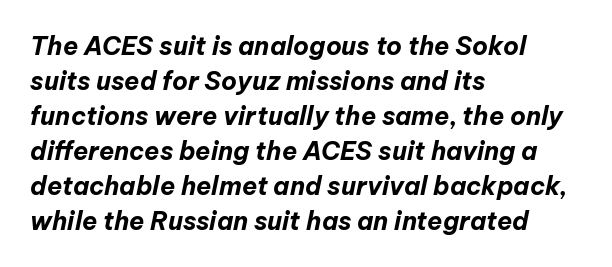
The image shows 25 px bold type, italic (leaning right); set left-aligned, normal line spacing (1.4x), normal letter spacing, not underlined.
